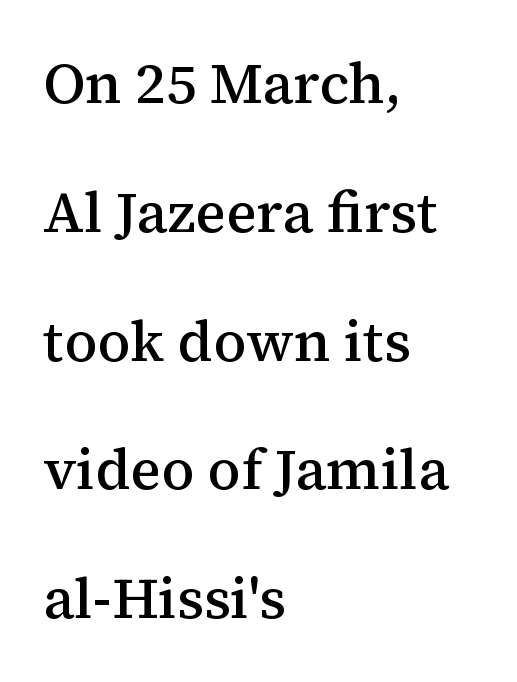
I'd describe the lettering as semibold — firm but not a full bold. Proportional: the letters do not fall into vertical columns. This sample uses an upright cut, with every glyph sitting square on the baseline. The zone under the glyphs is completely vacant.
